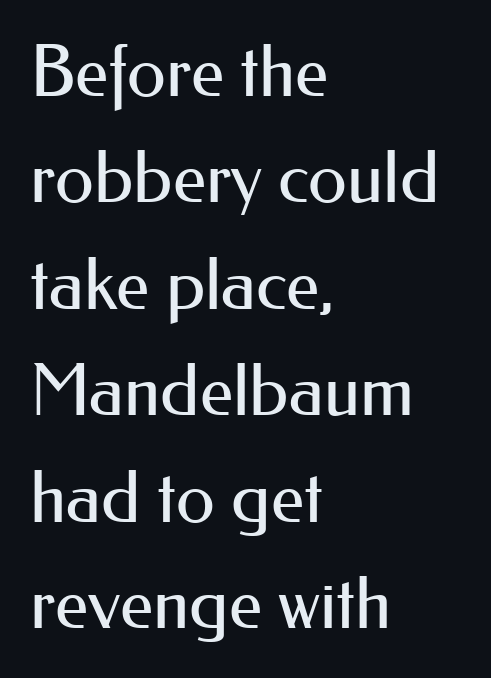
There is no visible air inserted between adjacent glyphs. The rag falls on the right side of this text block. Descenders hang freely into open space. This is not heavy type; no bold has been used.
